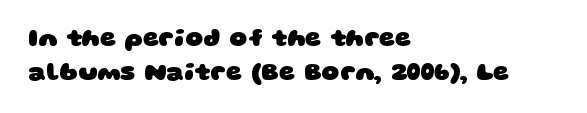
{"bold": "yes", "underline": "no", "align": "left", "line_spacing": "normal", "line_spacing_ratio": 1.36, "letter_spacing": "normal", "letter_spacing_em": 0.0, "glyph_px": 25}
